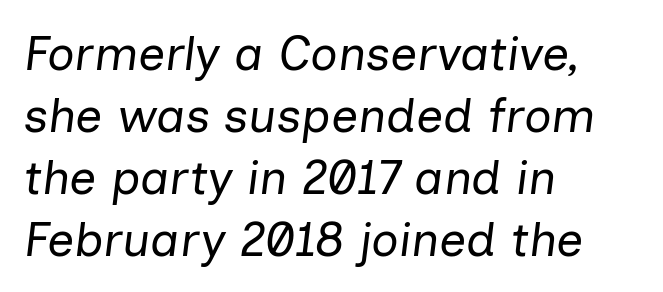
The image shows 48 px regular-weight type, italic (leaning right); set left-aligned, normal line spacing (1.29x), normal letter spacing, not underlined; low stroke contrast and a medium x-height.
